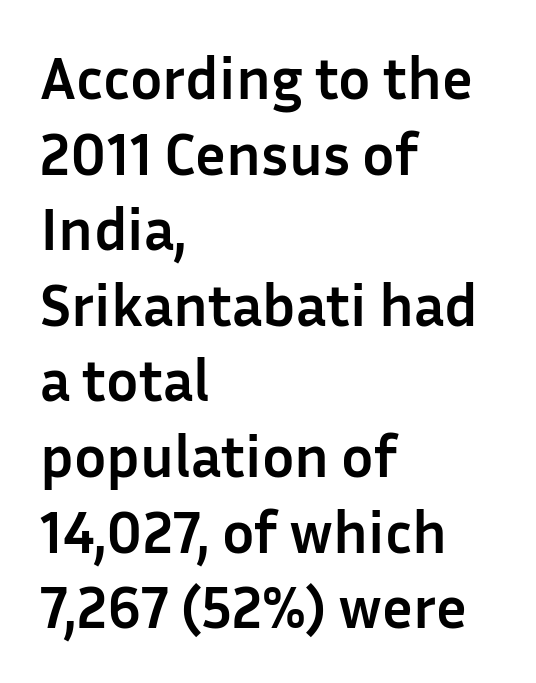
{"serif": "no", "italic": "no", "bold": "yes", "weight": "semibold", "width": "normal", "stroke_contrast": "low", "x_height": "medium", "monospaced": "no", "underline": "no", "align": "left", "line_spacing": "normal", "line_spacing_ratio": 1.26, "letter_spacing": "normal", "letter_spacing_em": 0.0, "glyph_px": 60}
